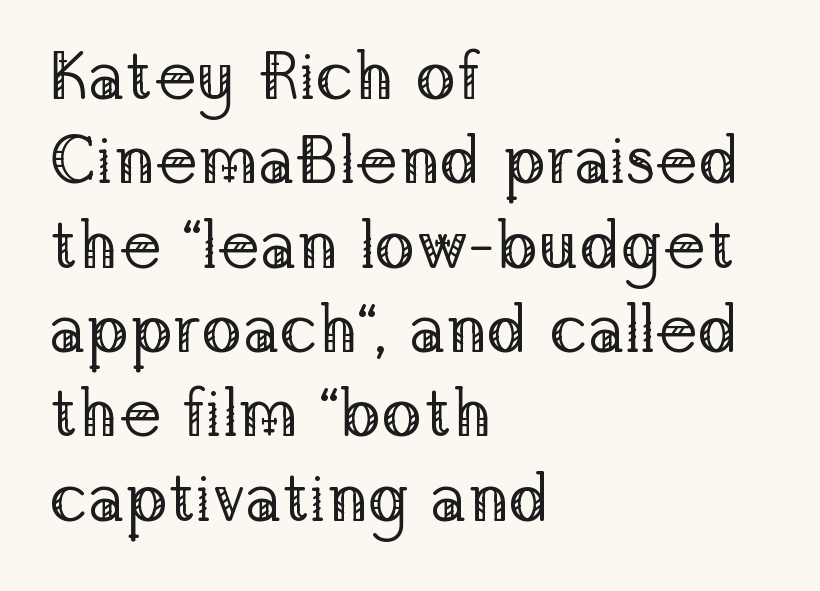
Each letter keeps its own natural width here, so spacing adapts to shape. Default kerning and tracking; the words read as compact shapes. The glyphs in this specimen are seriffed. Nothing heavy about these letters — not bold at all. Underlining? Definitely not there.
